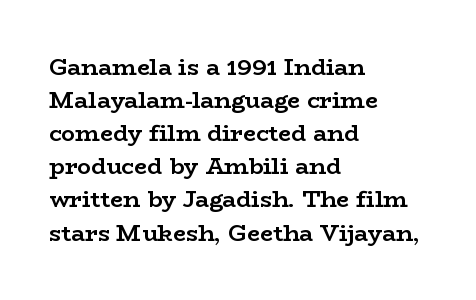
{"italic": "no", "bold": "yes", "underline": "no", "align": "left", "line_spacing": "normal", "line_spacing_ratio": 1.44, "letter_spacing": "normal", "letter_spacing_em": 0.0, "glyph_px": 23}
